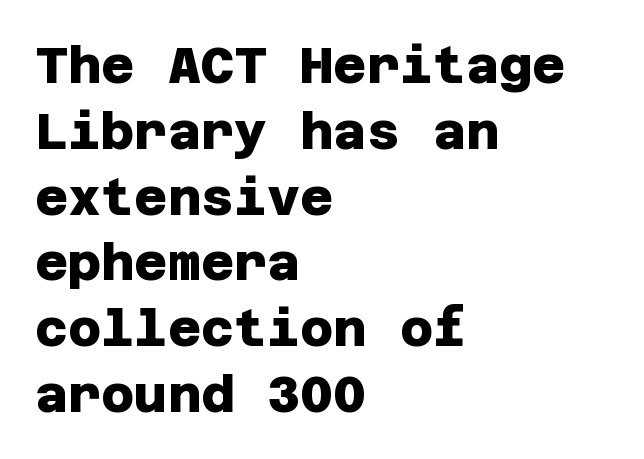
{"serif": "no", "bold": "yes", "weight": "heavy", "width": "normal", "stroke_contrast": "low", "x_height": "large", "underline": "no", "align": "left", "line_spacing": "normal", "line_spacing_ratio": 1.29, "letter_spacing": "normal", "letter_spacing_em": 0.0, "glyph_px": 51}
